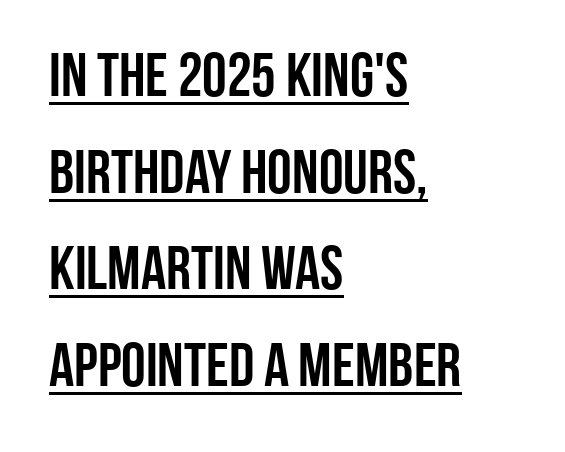
Q: Is the text italic (slanted)? A: No, it is upright.
Q: Is the typeface a serif or a sans-serif typeface? A: Sans-serif.
Q: Is the text underlined? A: Yes.
Q: How is the paragraph aligned? A: Left-aligned.
Q: Is the spacing between letters normal or unusually wide? A: Normal.
Q: Is the spacing between lines tight, normal or loose? A: Normal.
Q: Width (condensed, normal, or wide)? A: Condensed.
Q: Stroke contrast? A: Low.
Q: x-height? A: Large.
Q: Monospaced? A: No.
